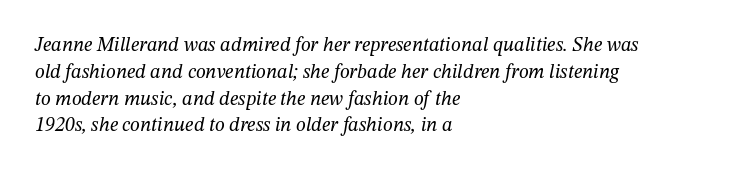
Q: Is the text bold? A: No.
Q: Is the text italic (slanted)? A: Yes, it leans right by about 12 degrees.
Q: Is the text underlined? A: No.
Q: How is the paragraph aligned? A: Left-aligned.
Q: Is the spacing between letters normal or unusually wide? A: Normal.
Q: Is the spacing between lines tight, normal or loose? A: Normal.
